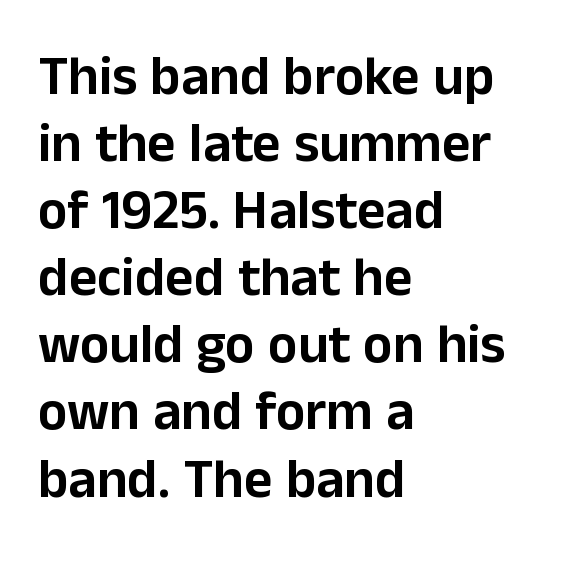
{"serif": "no", "italic": "no", "width": "normal", "stroke_contrast": "low", "x_height": "medium", "monospaced": "no", "underline": "no", "align": "left", "line_spacing_ratio": 1.22, "letter_spacing": "normal", "letter_spacing_em": 0.0, "glyph_px": 55}
